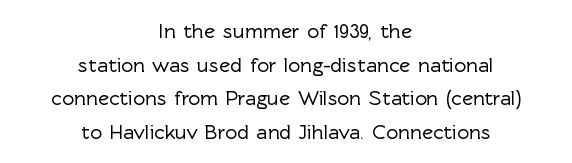
{"italic": "no", "underline": "no", "align": "center", "line_spacing": "normal", "line_spacing_ratio": 1.6, "letter_spacing": "normal", "letter_spacing_em": 0.0, "glyph_px": 21}
